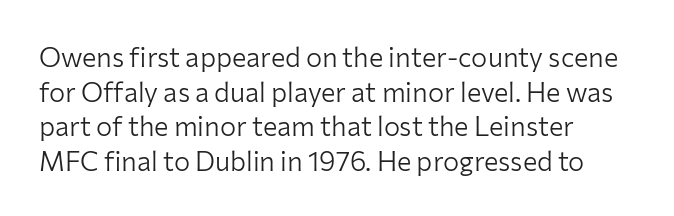
Q: Is the text bold? A: No.
Q: Is the text italic (slanted)? A: No, it is upright.
Q: Is the text underlined? A: No.
Q: How is the paragraph aligned? A: Left-aligned.
Q: Is the spacing between letters normal or unusually wide? A: Normal.
Q: Is the spacing between lines tight, normal or loose? A: Normal.
